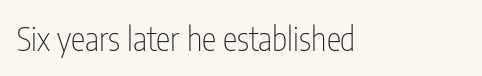
Q: Is the text bold? A: No.
Q: Is the text italic (slanted)? A: No, it is upright.
Q: Is the typeface a serif or a sans-serif typeface? A: Sans-serif.
Q: Is the text underlined? A: No.
Q: Is the spacing between letters normal or unusually wide? A: Normal.
Q: Width (condensed, normal, or wide)? A: Condensed.
Q: Stroke contrast? A: Low.
Q: x-height? A: Medium.
Q: Monospaced? A: No.
